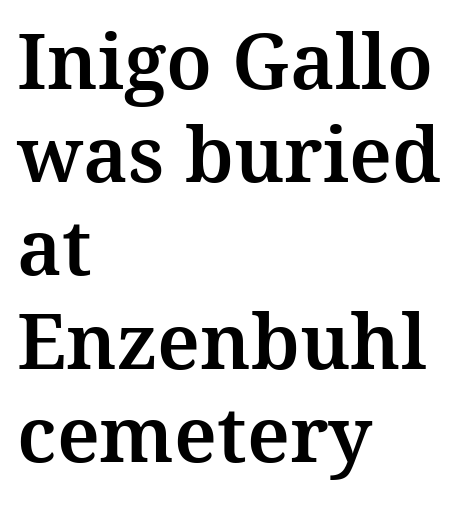
{"serif": "yes", "italic": "no", "width": "normal", "stroke_contrast": "medium", "x_height": "medium", "monospaced": "no", "underline": "no", "align": "left", "line_spacing_ratio": 1.21, "letter_spacing": "normal", "letter_spacing_em": 0.0, "glyph_px": 77}
